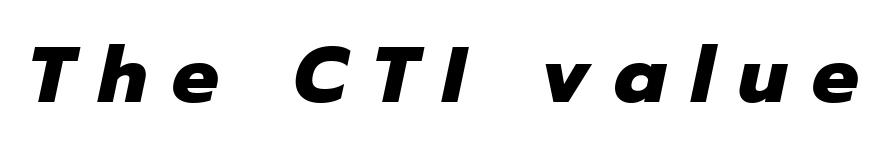
The image shows 78 px heavy type, italic (leaning right); set unusually wide letter spacing (+0.32 em), not underlined; low stroke contrast and a medium x-height.
